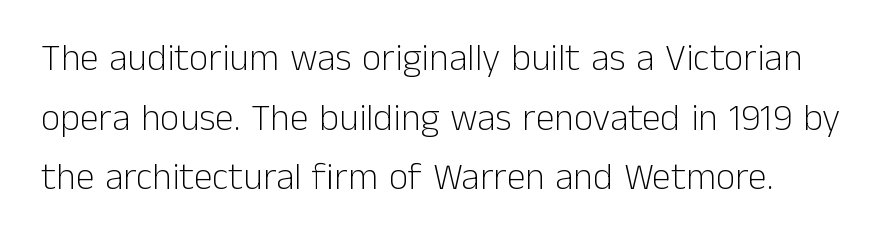
The image shows 38 px light sans-serif type, upright; set normal line spacing (1.57x), normal letter spacing, not underlined; low stroke contrast and a medium x-height.
